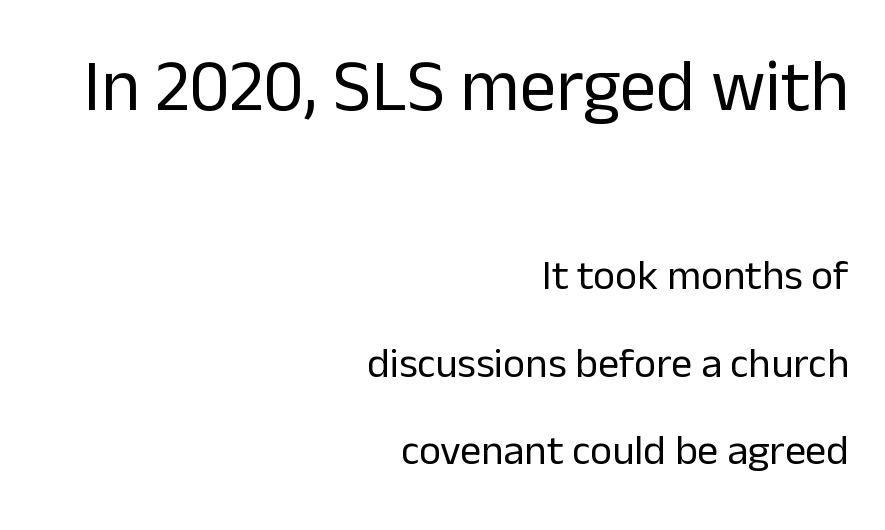
If you drew a line through each stem, it would be perfectly vertical. Vertical spacing — loose. Compare the two chunks: the upper has the greater cap height. The horizontal fit of the characters is conventional and even. No extra ink here — the face is not bold.
